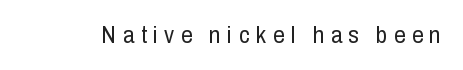
Q: Is the text bold? A: No.
Q: Is the text italic (slanted)? A: No, it is upright.
Q: Is the text underlined? A: No.
Q: Is the spacing between letters normal or unusually wide? A: Unusually wide.
